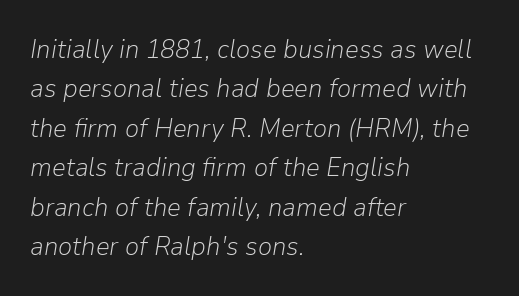
{"italic": "yes", "lean": "right", "slant_degrees": 9, "bold": "no", "underline": "no", "align": "left", "line_spacing": "normal", "line_spacing_ratio": 1.46, "letter_spacing": "normal", "letter_spacing_em": 0.0, "glyph_px": 27}
